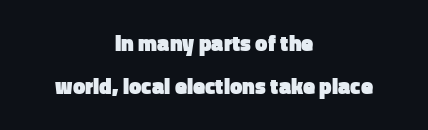
The type is set solid horizontally, with unmodified tracking. Descender tails drop into unmarked territory. Notice how thick the strokes are: this is what a full bold looks like. A centered setting, common on invitations and titles, is used for this passage. Compared with typical paragraphs, the rows here are farther apart.
